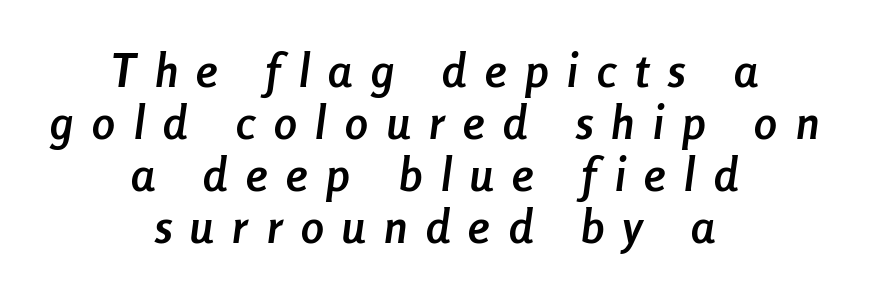
Regarding leading, the lines here are crowded together. Slant detected: the letters are inclined. A clean baseline with only descenders dipping below it. Characters follow at a spacing far wider than the type designer built in.
